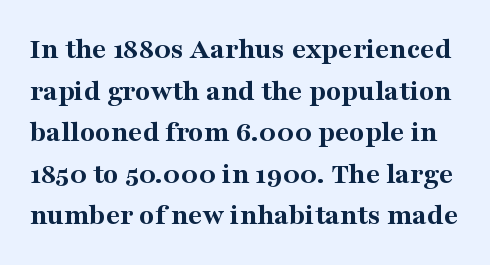
Q: Is the text bold? A: Yes.
Q: Is the text italic (slanted)? A: No, it is upright.
Q: Is the typeface a serif or a sans-serif typeface? A: Serif.
Q: Is the text underlined? A: No.
Q: Is the spacing between letters normal or unusually wide? A: Normal.
Q: Is the spacing between lines tight, normal or loose? A: Normal.
Q: Width (condensed, normal, or wide)? A: Normal.
Q: Stroke contrast? A: Medium.
Q: x-height? A: Medium.
Q: Monospaced? A: No.
